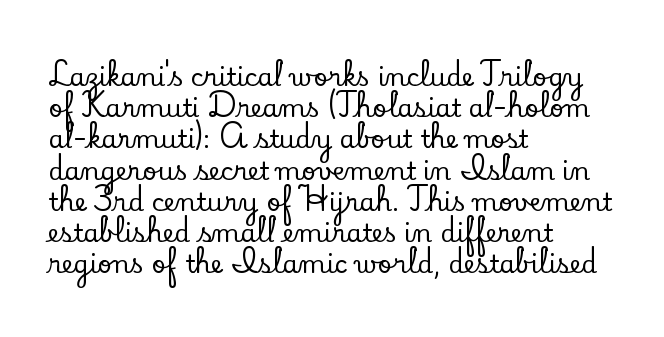
Q: Is the text italic (slanted)? A: No, it is upright.
Q: Is the text underlined? A: No.
Q: How is the paragraph aligned? A: Left-aligned.
Q: Is the spacing between letters normal or unusually wide? A: Normal.
Q: Is the spacing between lines tight, normal or loose? A: Normal.
